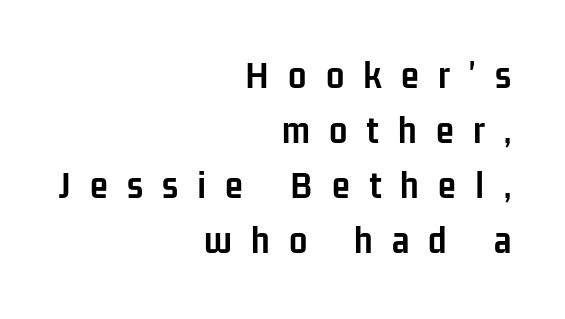
Glyph-to-glyph distance is far greater than everyday printed text. The characters display no serif detailing; their extremities are plain. A typesetter would call this proportional, since set widths differ per character. You can tell it's not italic because the verticals are truly vertical. Each row of text sits above clean, open space.
